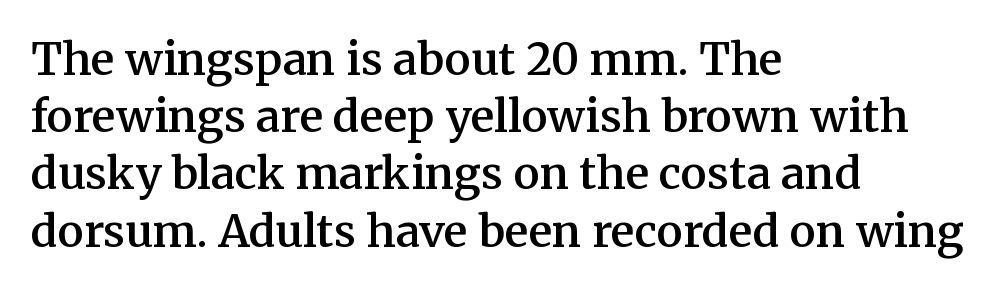
The image shows 44 px semibold serif type, upright; set left-aligned, normal line spacing (1.3x), normal letter spacing, not underlined; medium stroke contrast and a medium x-height.
